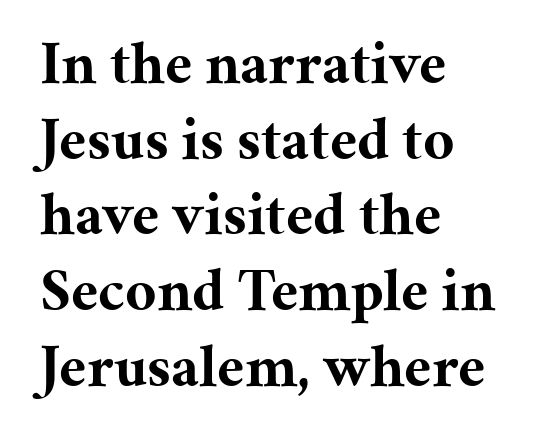
Observe the serifs anchoring each vertical stroke in this sample. In terms of posture, this sample is upright. Leftover space on each line is placed entirely after the last word. Note the varied advance widths — an 'i' is clearly narrower than an 'm'. Unmarked baselines from the first word to the last.
